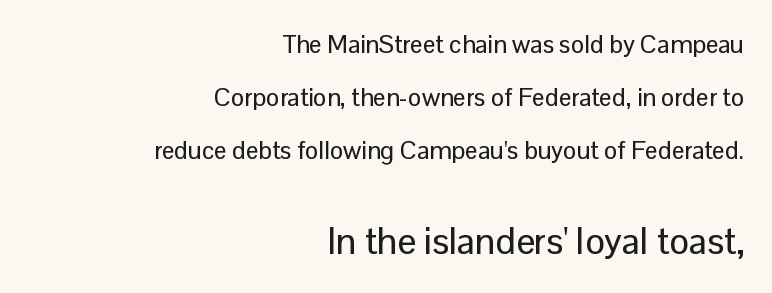
The second block has been scaled up relative to the first. The typesetter chose a ragged-left arrangement here. Posture: vertical. Look at the tracking — it's just the regular setting, nothing added. Students, observe: this is what heavily led, spacious text looks like.
